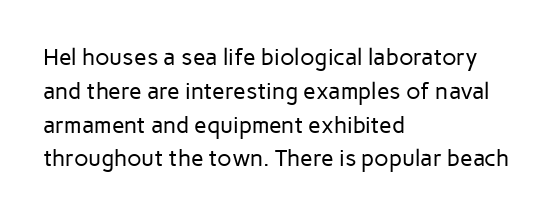
The image shows 23 px text type, upright; set left-aligned, normal line spacing (1.47x), normal letter spacing, not underlined.
